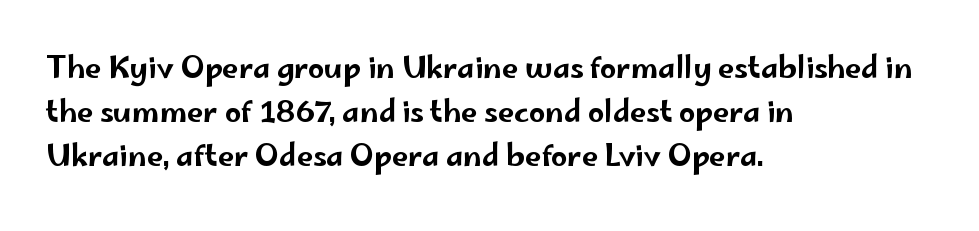
Horizontal alignment here is leftward, the default for most running prose. Notice how descenders clear the ascenders below comfortably — that's standard leading. Each letter keeps its own natural width here, so spacing adapts to shape. These lines keep a tight, regular rhythm from letter to letter. In terms of posture, this sample is upright.
